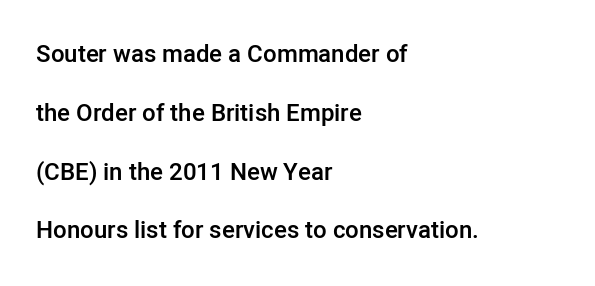
{"italic": "no", "bold": "semi", "underline": "no", "align": "left", "line_spacing": "loose", "line_spacing_ratio": 2.45, "letter_spacing": "normal", "letter_spacing_em": 0.0, "glyph_px": 24}
